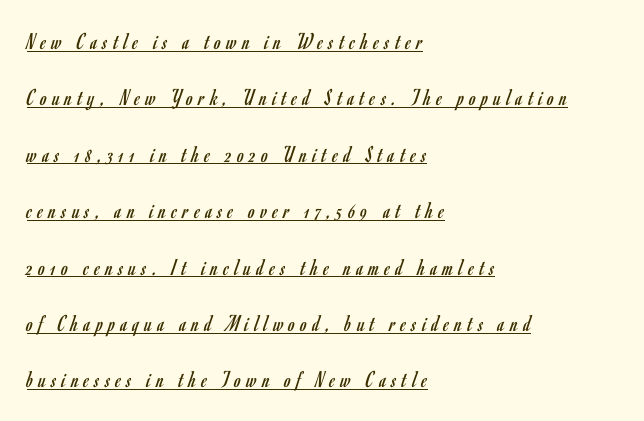
Q: Is the text bold? A: No.
Q: Is the text italic (slanted)? A: Yes.
Q: Is the text underlined? A: Yes.
Q: How is the paragraph aligned? A: Left-aligned.
Q: Is the spacing between letters normal or unusually wide? A: Unusually wide.
Q: Is the spacing between lines tight, normal or loose? A: Loose.
